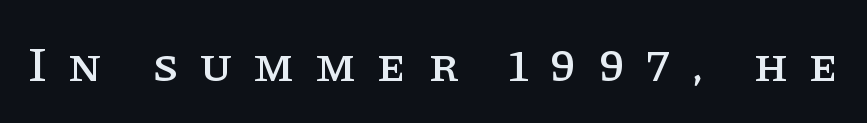
{"serif": "yes", "italic": "no", "width": "normal", "stroke_contrast": "low", "x_height": "large", "monospaced": "no", "underline": "no", "letter_spacing": "wide", "letter_spacing_em": 0.45, "glyph_px": 48}
